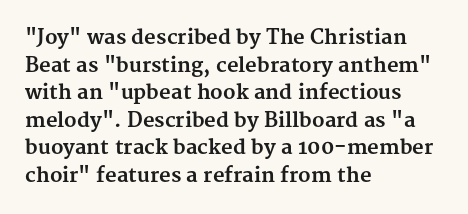
{"italic": "no", "bold": "yes", "underline": "no", "align": "left", "line_spacing": "normal", "line_spacing_ratio": 1.38, "letter_spacing": "normal", "letter_spacing_em": 0.0, "glyph_px": 20}
